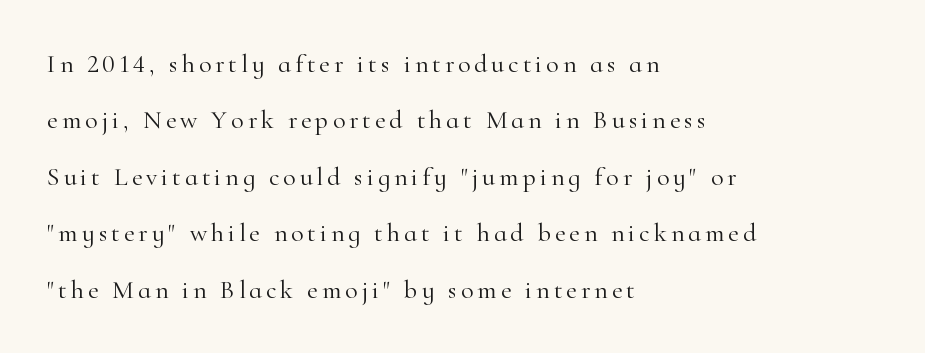
This sample uses an upright cut, with every glyph sitting square on the baseline. Each stroke keeps to a modest, everyday thickness or less. Plain, unruled lines of type. How would I describe the line gaps? Wide and relaxed. Which margin do the lines hug? The left one — the right edge is uneven.
